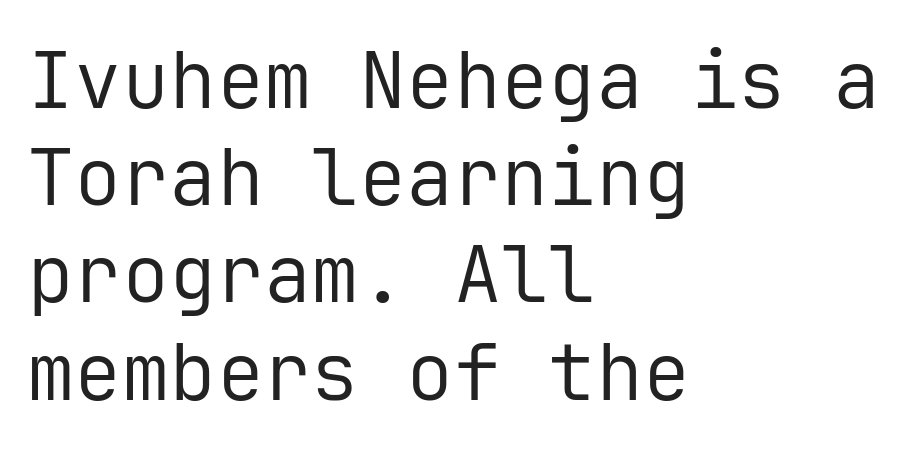
Fixed-width glyphs throughout — classic coding-font behaviour. A classic flush-left, rag-right setting is used for this passage. Ordinary non-slanted type is in use. The rendering keeps characters at their native spacing. Check the space under the baseline: it is left empty.
